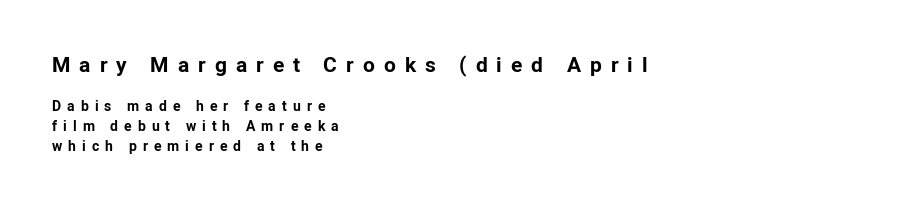
The image shows 21 px bold type, upright; set left-aligned, normal line spacing (1.41x), unusually wide letter spacing (+0.43 em), not underlined; the first (top) block is 1.5x larger.
